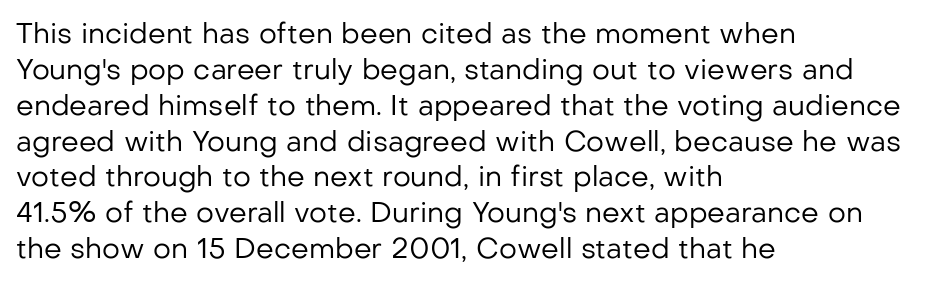
Q: Is the text bold? A: No.
Q: Is the text italic (slanted)? A: No, it is upright.
Q: Is the typeface a serif or a sans-serif typeface? A: Sans-serif.
Q: Is the text underlined? A: No.
Q: How is the paragraph aligned? A: Left-aligned.
Q: Is the spacing between letters normal or unusually wide? A: Normal.
Q: Is the spacing between lines tight, normal or loose? A: Normal.
Q: Width (condensed, normal, or wide)? A: Normal.
Q: Stroke contrast? A: Low.
Q: x-height? A: Medium.
Q: Monospaced? A: No.
